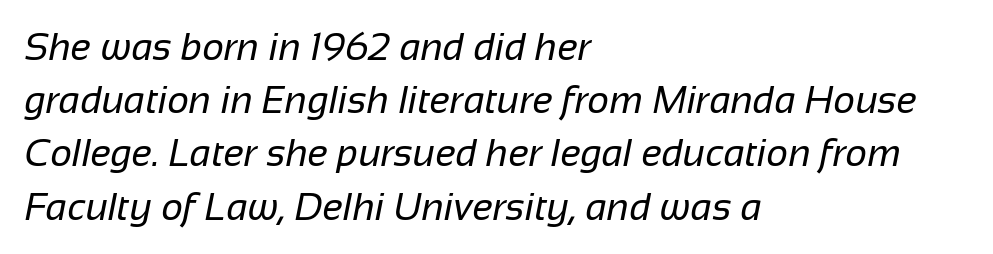
The image shows 38 px regular-weight sans-serif type; set left-aligned, normal line spacing (1.4x), normal letter spacing, not underlined; low stroke contrast and a medium x-height.
